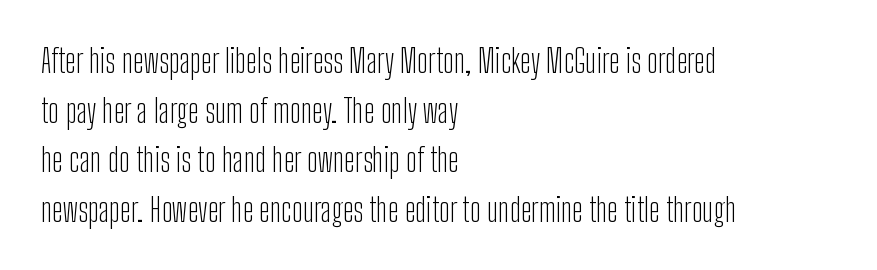
Q: Is the text bold? A: No.
Q: Is the text italic (slanted)? A: No, it is upright.
Q: Is the typeface a serif or a sans-serif typeface? A: Sans-serif.
Q: Is the text underlined? A: No.
Q: How is the paragraph aligned? A: Left-aligned.
Q: Is the spacing between letters normal or unusually wide? A: Normal.
Q: Is the spacing between lines tight, normal or loose? A: Normal.
Q: Width (condensed, normal, or wide)? A: Condensed.
Q: Stroke contrast? A: Low.
Q: x-height? A: Medium.
Q: Monospaced? A: No.
